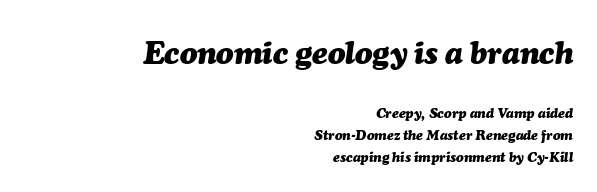
The image shows 32 px heavy type, italic (leaning right); set right-aligned, normal line spacing (1.57x), normal letter spacing, not underlined; the first (top) block is 2.29x larger; medium stroke contrast and a medium x-height.
